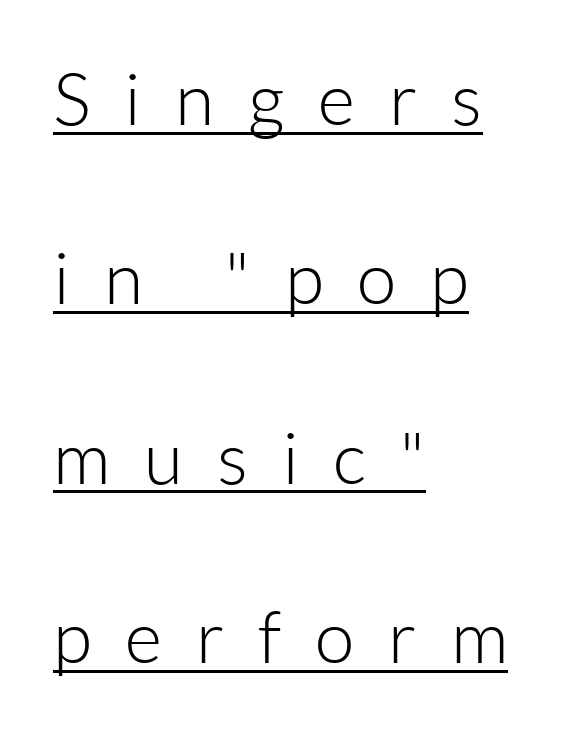
If you drew a line through each stem, it would be perfectly vertical. The font sits on the lighter half of the weight spectrum, regular included. Every word sits above its own underline. Words appear elongated and porous because spacing is wide. Typeset ragged right — the left edge is the straight one.
